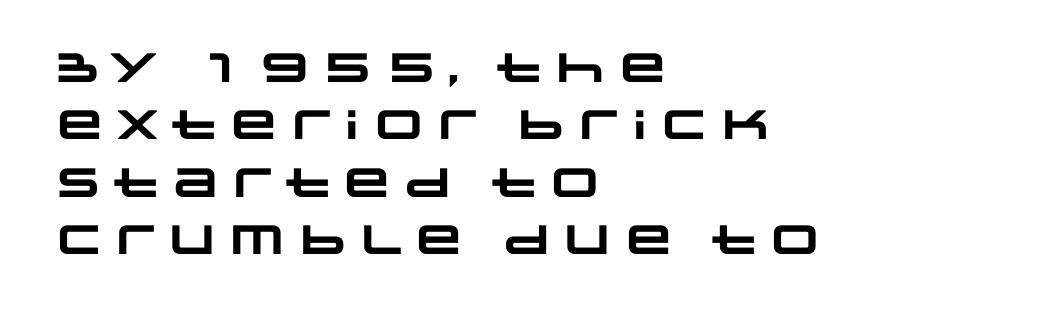
Check where the strokes stop: nothing finishes them off — pure sans. Words appear dense and cohesive because spacing is normal. Varying glyph widths throughout — classic text-font behaviour. Interline gaps are of average width in this sample. Leftover space on each line is placed entirely after the last word. Stroke thickness is high; the sample reads as a true bold.
